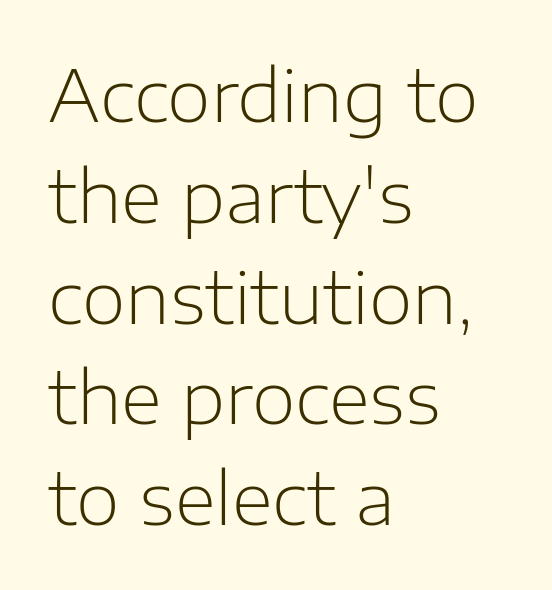
Think standard paragraph weight, or any step lighter than that. This sample keeps an unexceptional amount of space between lines. Letter spacing: default. These lines are rendered in a variable-pitch font.
